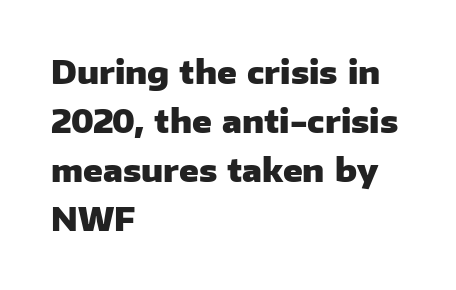
The image shows 32 px heavy sans-serif type, upright; set left-aligned, normal line spacing (1.53x), normal letter spacing, not underlined; low stroke contrast and a medium x-height.
